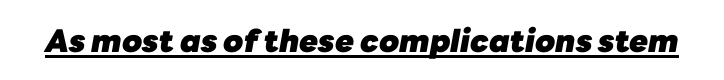
Is the letter spacing exaggerated? No — it looks like the ordinary default. Compared with undecorated copy, this sample adds a rule below the words. Each letter keeps its own natural width here, so spacing adapts to shape. Does the lettering tilt? It does — this is italic.
